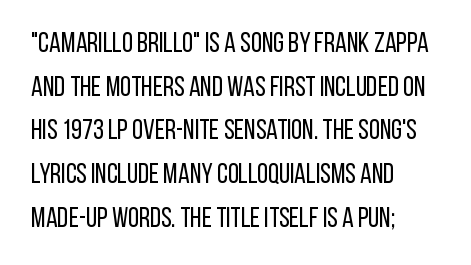
These lines sit exactly where default settings would place them. Character widths vary here, with narrow letters taking less room than wide ones. A typesetter would call this zero additional tracking. The strokes are not fattened; the text isn't bold.
